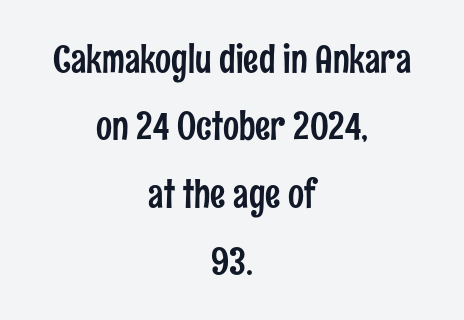
{"serif": "no", "italic": "no", "width": "condensed", "stroke_contrast": "low", "x_height": "medium", "monospaced": "no", "underline": "no", "align": "center", "line_spacing_ratio": 1.77, "letter_spacing": "normal", "letter_spacing_em": 0.0, "glyph_px": 38}
